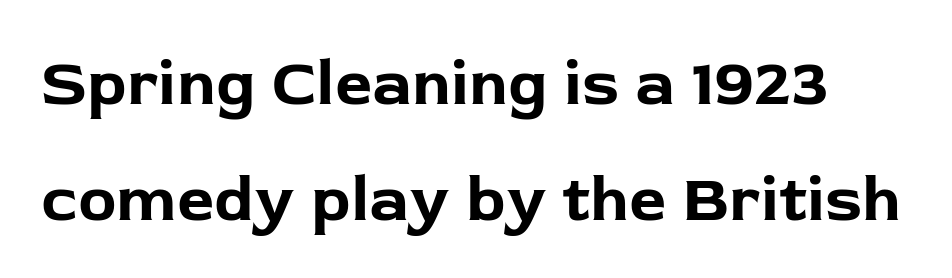
Each letter's strokes conclude bluntly, with no projecting serifs. Note the varied advance widths — an 'i' is clearly narrower than an 'm'. Tall strokes in this sample are plumb rather than angled. Nobody touched the tracking dial on this one. No word sits above an underline. Thick stems and heavy bowls — unmistakably bold.
